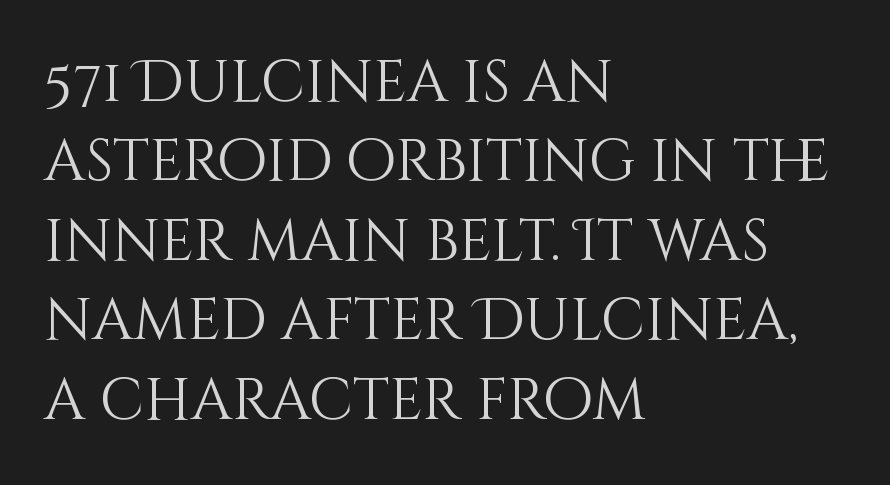
The rag falls on the right side of this text block. The passage shown is typed in a proportional face where columns would drift. Characters follow at the spacing the type designer built in. Just letters on the line, the space beneath them empty. The letters stand straight up with perfectly vertical stems. The characters are drawn with everyday or finer stroke widths.
